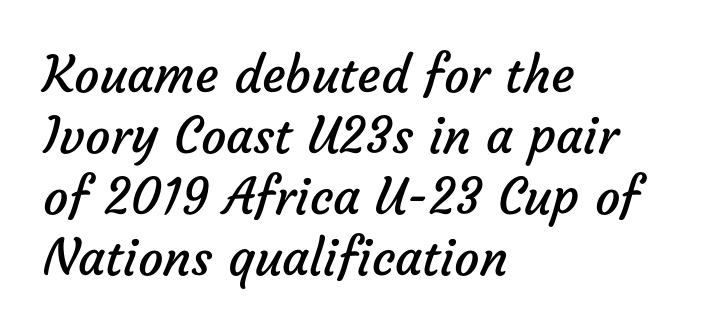
The image shows 50 px regular-weight sans-serif type; set left-aligned, line spacing 1.22x, normal letter spacing, not underlined; low stroke contrast and a medium x-height.
